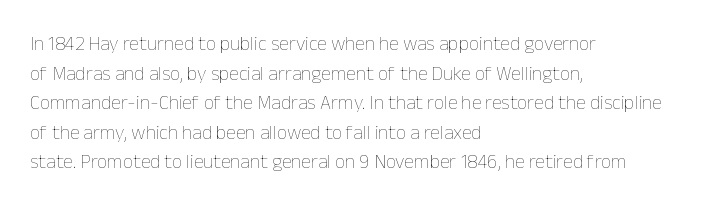
The image shows 20 px text type, upright; set left-aligned, normal line spacing (1.48x), normal letter spacing, not underlined.
